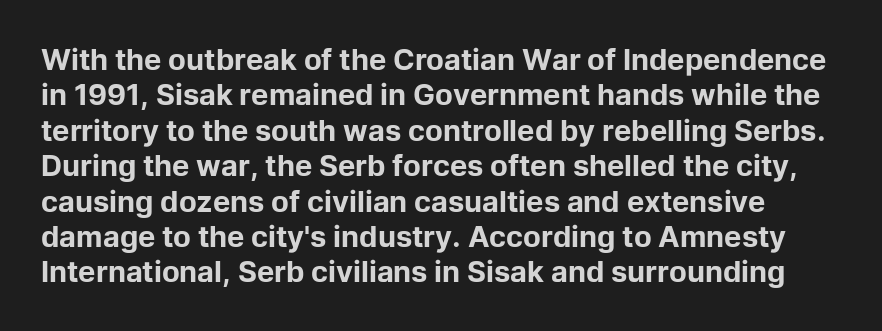
The image shows 29 px bold sans-serif type, upright; set line spacing 1.22x, normal letter spacing, not underlined; low stroke contrast and a medium x-height.
